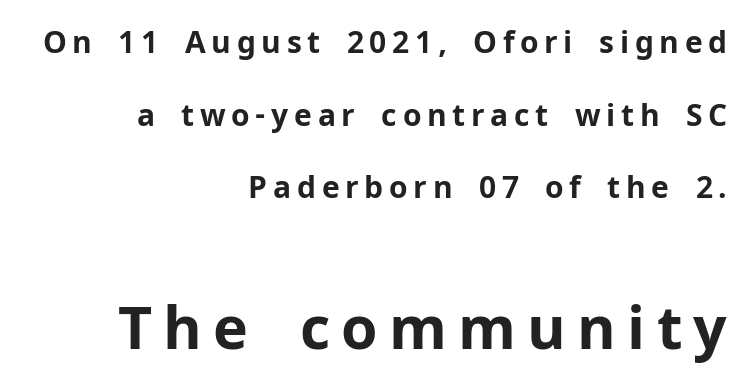
Tall strokes in this sample are plumb rather than angled. The passage shown is typeset with a sans-serif family. Scale increases going downward across the two blocks. These lines stack with their right ends in a neat column. If you measured baseline to baseline, you'd find a long distance.
